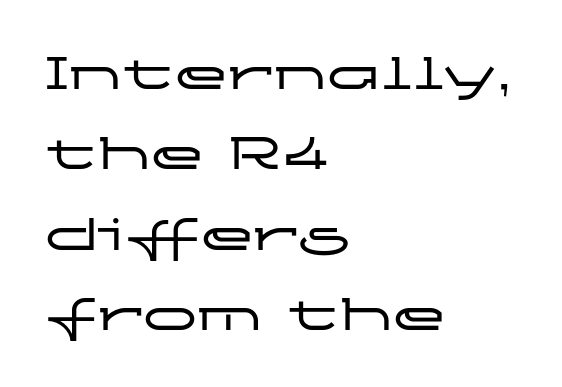
The text was rendered using a sans face with plain stroke endings. The lettering stays uniformly vertical, giving the passage a roman look. Standard letterfit; no display-style spreading of the glyphs. Successive baselines arrive at the customary interval.
